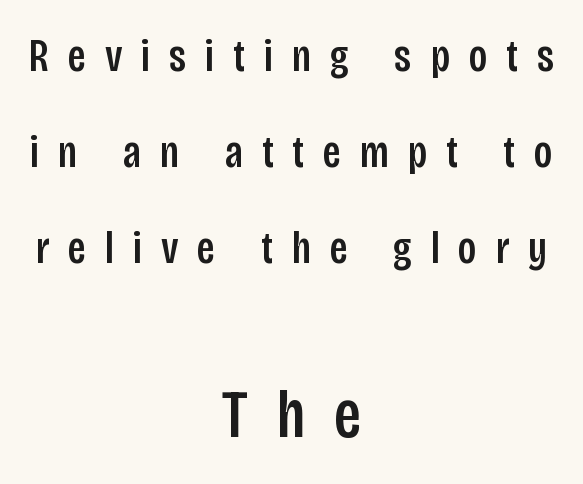
Q: Is the text italic (slanted)? A: No, it is upright.
Q: Is the typeface a serif or a sans-serif typeface? A: Sans-serif.
Q: Is the text underlined? A: No.
Q: How is the paragraph aligned? A: Centered.
Q: Is the spacing between letters normal or unusually wide? A: Unusually wide.
Q: Is the spacing between lines tight, normal or loose? A: Loose.
Q: Which block of text is set in a larger size, the first (top) or the second (bottom)? A: The second (bottom) one.
Q: Width (condensed, normal, or wide)? A: Condensed.
Q: Stroke contrast? A: Low.
Q: x-height? A: Large.
Q: Monospaced? A: No.
